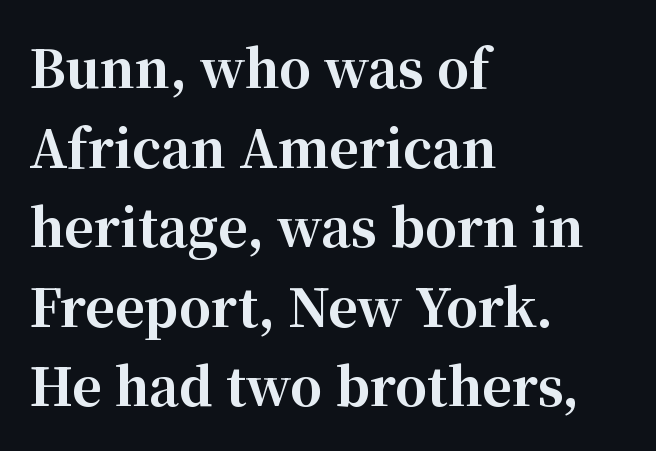
Q: Is the text bold? A: Yes.
Q: Is the text italic (slanted)? A: No, it is upright.
Q: Is the typeface a serif or a sans-serif typeface? A: Serif.
Q: Is the text underlined? A: No.
Q: How is the paragraph aligned? A: Left-aligned.
Q: Is the spacing between letters normal or unusually wide? A: Normal.
Q: Is the spacing between lines tight, normal or loose? A: Normal.
Q: Width (condensed, normal, or wide)? A: Normal.
Q: Stroke contrast? A: High.
Q: x-height? A: Medium.
Q: Monospaced? A: No.
